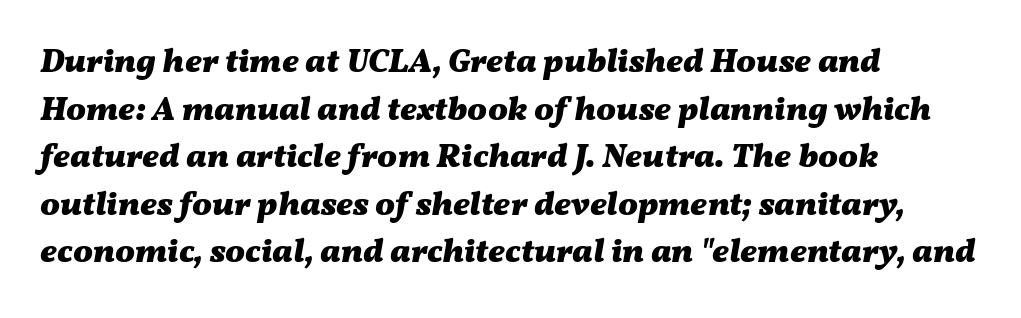
Here the designer chose a conventional face with non-uniform glyph widths. This sample is left-justified, so line endings fall wherever the words run out. Compared with ordinary roman type, these characters are visibly tilted. Summary of weight: heavy, a full bold. Standard letterfit; no display-style spreading of the glyphs.
